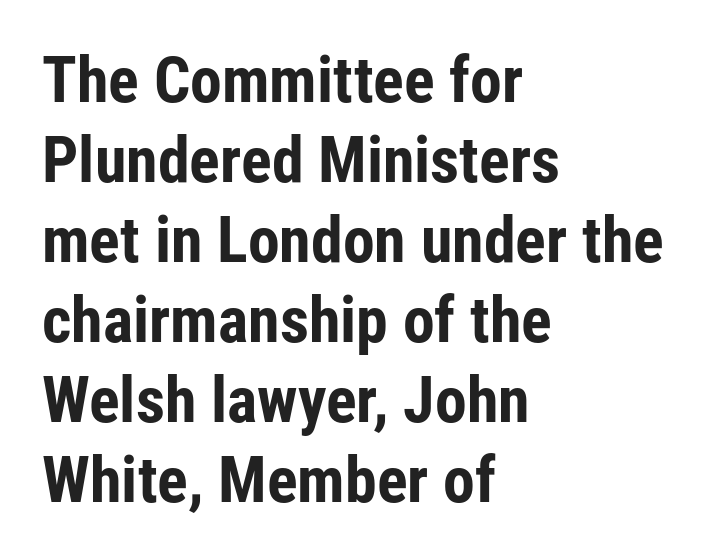
{"serif": "no", "italic": "no", "bold": "yes", "weight": "bold", "width": "condensed", "stroke_contrast": "low", "x_height": "medium", "monospaced": "no", "underline": "no", "align": "left", "line_spacing": "normal", "line_spacing_ratio": 1.25, "letter_spacing": "normal", "letter_spacing_em": 0.0, "glyph_px": 64}
